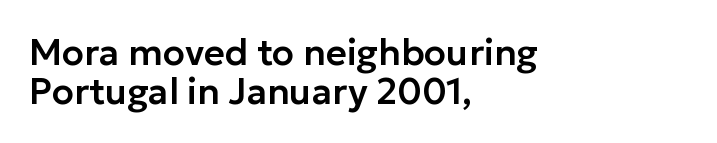
The face used here is a sans, in the tradition of grotesques and geometrics. A clean baseline with only descenders dipping below it. The letters stand straight up with perfectly vertical stems. Students, observe: this is what under-led, compact text looks like. This rendering uses left alignment, leaving the right contour irregular.
